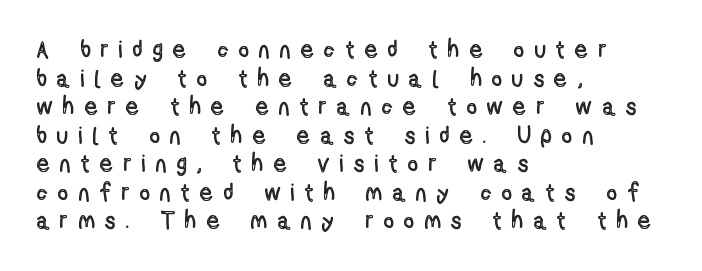
Q: Is the text italic (slanted)? A: No, it is upright.
Q: Is the text underlined? A: No.
Q: How is the paragraph aligned? A: Left-aligned.
Q: Is the spacing between letters normal or unusually wide? A: Unusually wide.
